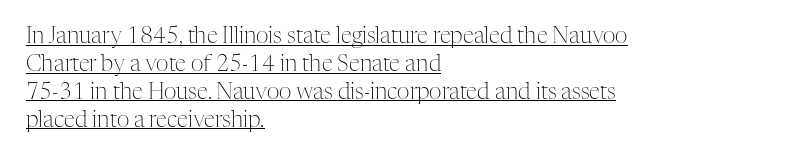
Q: Is the text bold? A: No.
Q: Is the text italic (slanted)? A: No, it is upright.
Q: Is the text underlined? A: Yes.
Q: How is the paragraph aligned? A: Left-aligned.
Q: Is the spacing between letters normal or unusually wide? A: Normal.
Q: Is the spacing between lines tight, normal or loose? A: Normal.
